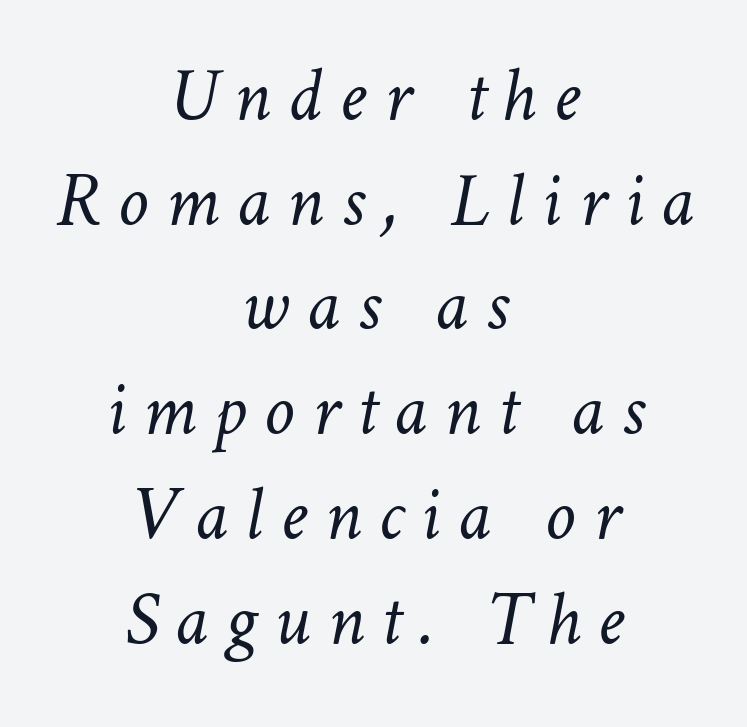
The image shows 77 px light type; set centered, normal line spacing (1.36x), unusually wide letter spacing (+0.22 em), not underlined; low stroke contrast and a medium x-height.
